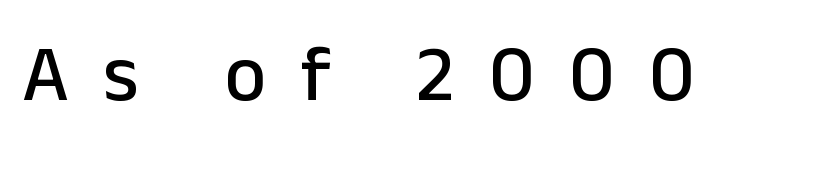
Q: Is the text italic (slanted)? A: No, it is upright.
Q: Is the typeface a serif or a sans-serif typeface? A: Sans-serif.
Q: Is the text underlined? A: No.
Q: Is the spacing between letters normal or unusually wide? A: Unusually wide.
Q: Width (condensed, normal, or wide)? A: Normal.
Q: Stroke contrast? A: Low.
Q: x-height? A: Medium.
Q: Monospaced? A: No.
